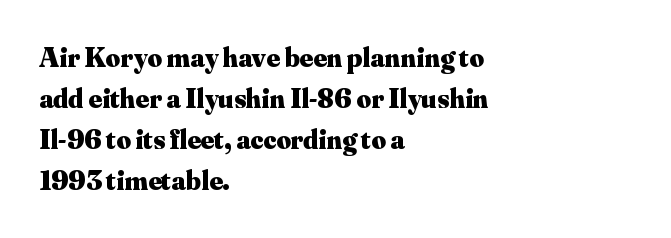
{"serif": "yes", "italic": "no", "bold": "yes", "weight": "heavy", "width": "normal", "stroke_contrast": "medium", "x_height": "small", "monospaced": "no", "underline": "no", "align": "left", "line_spacing": "normal", "line_spacing_ratio": 1.47, "letter_spacing": "normal", "letter_spacing_em": 0.0, "glyph_px": 28}
